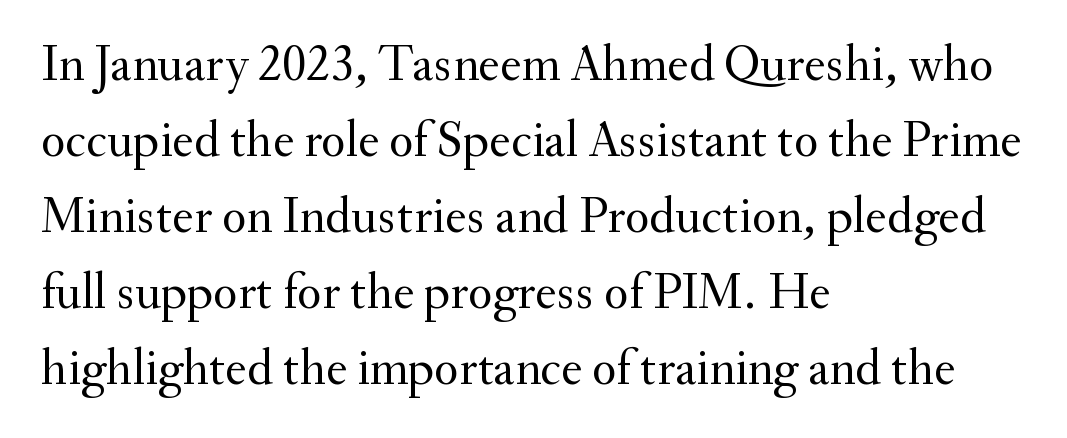
Think standard paragraph weight, or any step lighter than that. The tracking reads as untouched default to a designer's eye. These lines are composed in type with serifs. This sample has the flowing, uneven cadence of proportional lettering. Vertical spacing — default.
